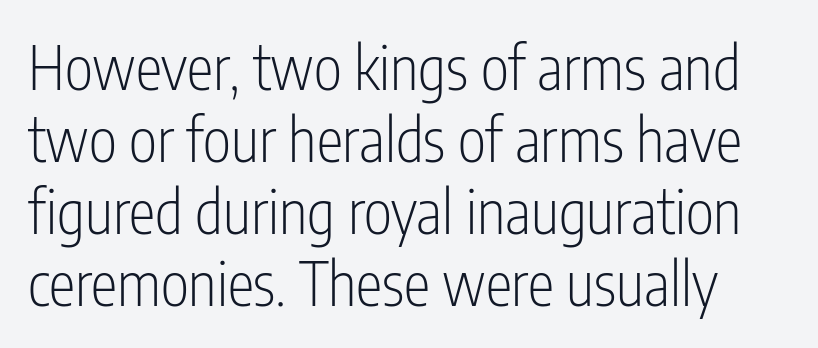
The image shows 60 px light, condensed sans-serif type, upright; set line spacing 1.2x, normal letter spacing, not underlined; low stroke contrast and a medium x-height.
